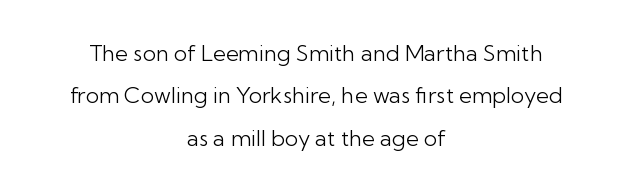
The image shows 22 px text type, upright; set centered, loose line spacing (1.93x), normal letter spacing, not underlined.
